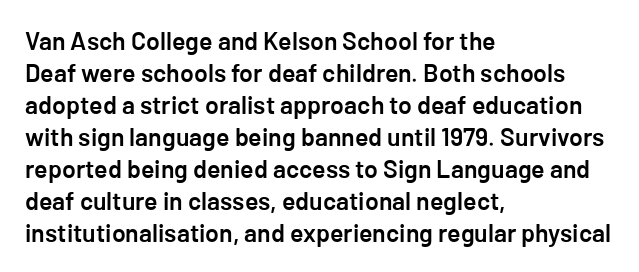
Tracking value appears to be zero — textbook default spacing. Weight check: semibold — heavier than regular, not quite bold. Line starts are locked; line ends wander. How would I describe the line gaps? Plain and ordinary. The gap between lines stays unmarked. Posture: straight, roman, zero tilt.
